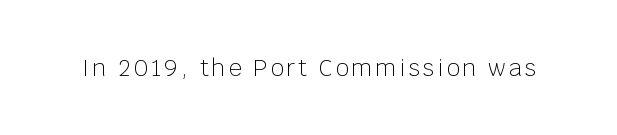
{"italic": "no", "bold": "no", "underline": "no", "glyph_px": 23}
